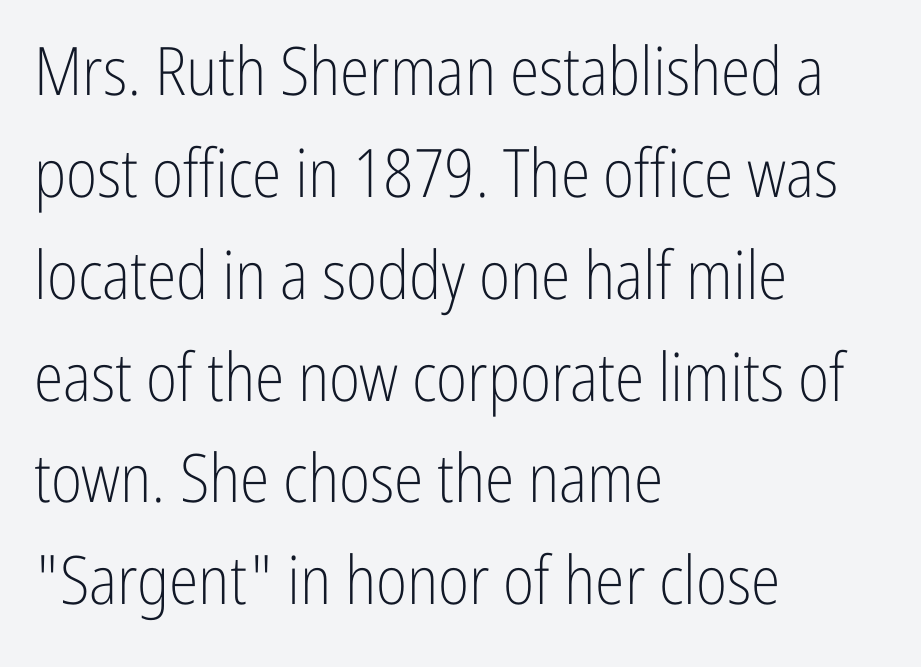
Q: Is the text bold? A: No.
Q: Is the text italic (slanted)? A: No, it is upright.
Q: Is the typeface a serif or a sans-serif typeface? A: Sans-serif.
Q: Is the text underlined? A: No.
Q: How is the paragraph aligned? A: Left-aligned.
Q: Is the spacing between letters normal or unusually wide? A: Normal.
Q: Is the spacing between lines tight, normal or loose? A: Normal.
Q: Width (condensed, normal, or wide)? A: Condensed.
Q: Stroke contrast? A: Low.
Q: x-height? A: Medium.
Q: Monospaced? A: No.
